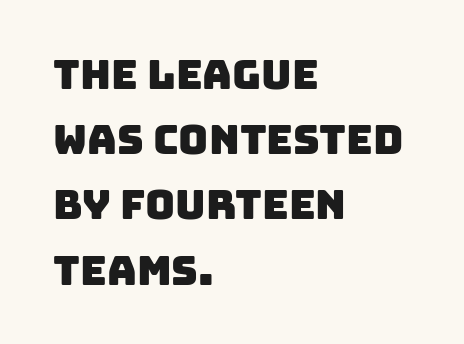
The face used here is proportionally spaced, like ordinary book or web type. This rendering employs a face without finishing strokes, i.e., a sans-serif. The gap between lines stays unmarked. Leading: standard. One-word summary of the alignment: left.
